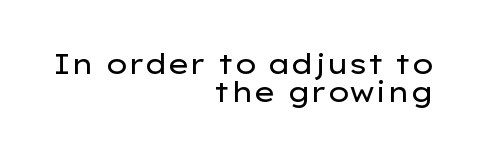
The image shows 28 px regular-weight, wide sans-serif type, upright; set right-aligned, tight line spacing (1.01x), normal letter spacing, not underlined; low stroke contrast and a medium x-height.
